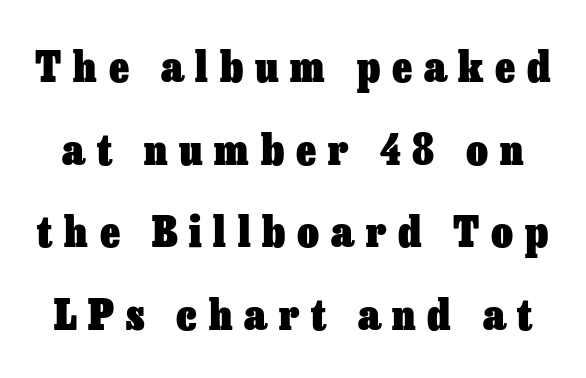
The image shows 42 px heavy type, upright; set loose line spacing (1.97x), unusually wide letter spacing (+0.28 em), not underlined; low stroke contrast and a medium x-height.
